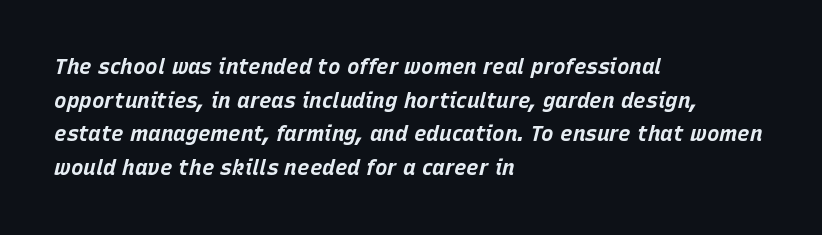
{"italic": "yes", "lean": "right", "slant_degrees": 15, "bold": "yes", "underline": "no", "align": "left", "line_spacing": "normal", "line_spacing_ratio": 1.6, "letter_spacing": "normal", "letter_spacing_em": 0.0, "glyph_px": 21}
